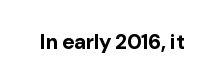
The image shows 21 px bold type, upright; set normal letter spacing, not underlined.
